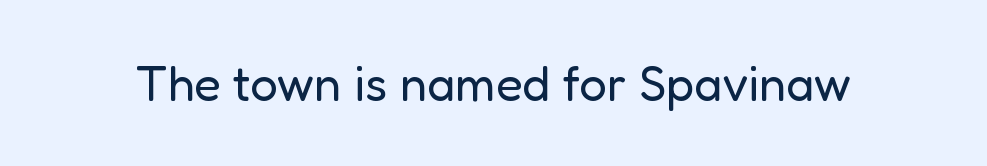
Q: Is the text bold? A: No.
Q: Is the text italic (slanted)? A: No, it is upright.
Q: Is the typeface a serif or a sans-serif typeface? A: Sans-serif.
Q: Is the text underlined? A: No.
Q: Is the spacing between letters normal or unusually wide? A: Normal.
Q: Width (condensed, normal, or wide)? A: Normal.
Q: Stroke contrast? A: Low.
Q: x-height? A: Medium.
Q: Monospaced? A: No.
